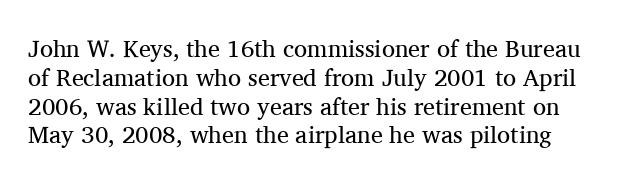
The image shows 24 px text type, upright; set line spacing 1.2x, normal letter spacing, not underlined.
